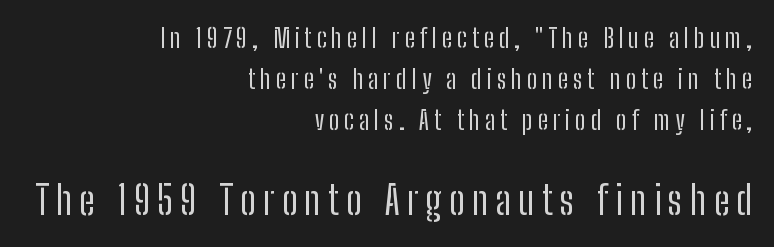
The image shows 39 px regular-weight, condensed sans-serif type, upright; set right-aligned, normal line spacing (1.58x), not underlined; the second (bottom) block is 1.5x larger; low stroke contrast and a medium x-height.
